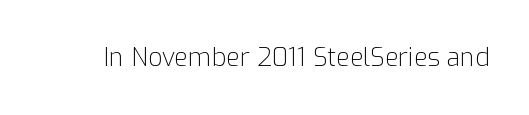
The image shows 25 px text type, upright; set normal letter spacing, not underlined.
